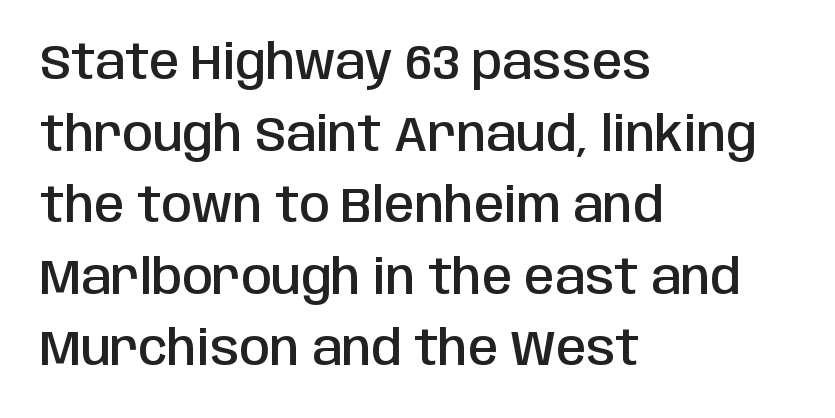
Q: Is the text bold? A: Semi-bold.
Q: Is the text italic (slanted)? A: No, it is upright.
Q: Is the typeface a serif or a sans-serif typeface? A: Sans-serif.
Q: Is the text underlined? A: No.
Q: How is the paragraph aligned? A: Left-aligned.
Q: Is the spacing between letters normal or unusually wide? A: Normal.
Q: Is the spacing between lines tight, normal or loose? A: Normal.
Q: Width (condensed, normal, or wide)? A: Condensed.
Q: Stroke contrast? A: Low.
Q: x-height? A: Large.
Q: Monospaced? A: No.
